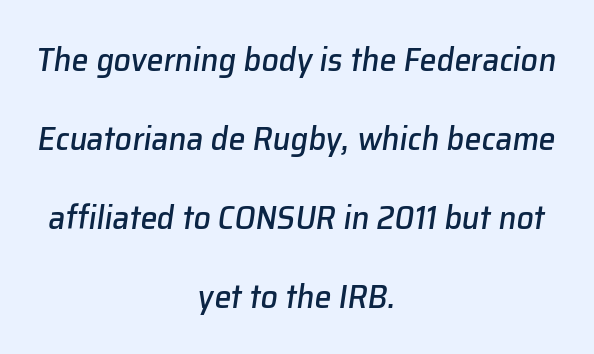
The image shows 34 px text type, italic (leaning right); set centered, loose line spacing (2.32x), normal letter spacing, not underlined; low stroke contrast and a medium x-height.
